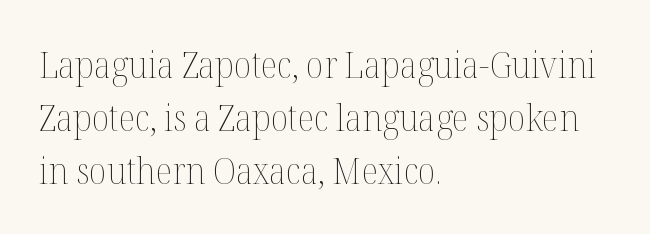
Q: Is the text bold? A: No.
Q: Is the text italic (slanted)? A: No, it is upright.
Q: Is the text underlined? A: No.
Q: How is the paragraph aligned? A: Left-aligned.
Q: Is the spacing between letters normal or unusually wide? A: Normal.
Q: Is the spacing between lines tight, normal or loose? A: Normal.
Q: Width (condensed, normal, or wide)? A: Normal.
Q: Stroke contrast? A: Medium.
Q: x-height? A: Medium.
Q: Monospaced? A: No.
